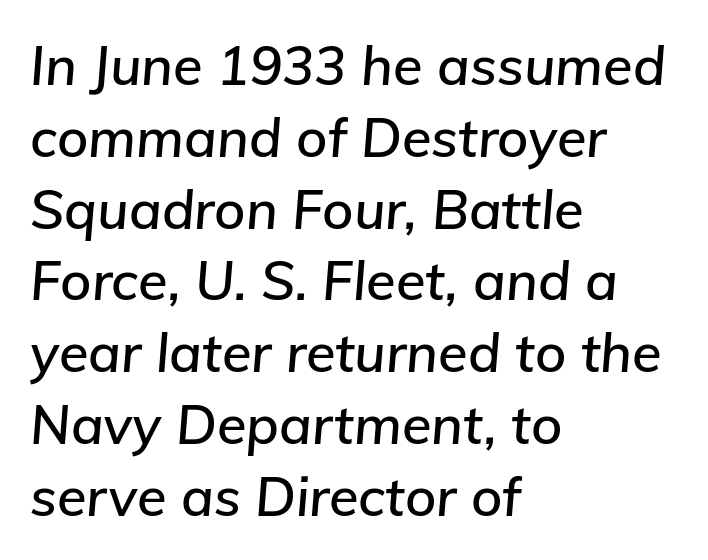
{"italic": "yes", "lean": "right", "slant_degrees": 5, "width": "normal", "stroke_contrast": "low", "x_height": "medium", "monospaced": "no", "underline": "no", "align": "left", "line_spacing": "normal", "line_spacing_ratio": 1.33, "letter_spacing": "normal", "letter_spacing_em": 0.0, "glyph_px": 54}
